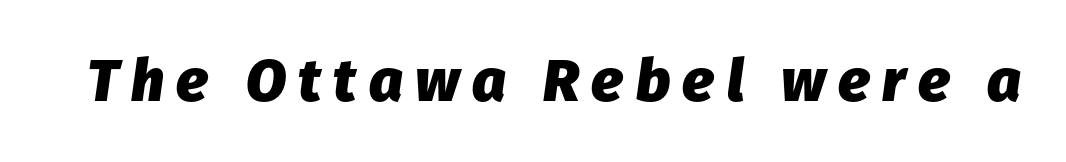
The space directly below the letters is spotless. The gaps between neighbouring characters are conspicuously large. If you drew a line through each stem, it would be angled. Character widths vary here, with narrow letters taking less room than wide ones.
